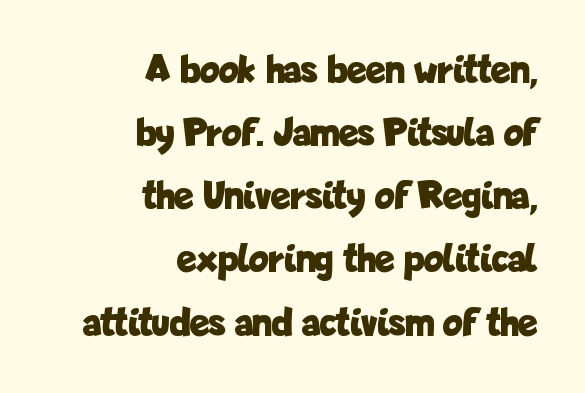
It's the straight-up-and-down kind of type. How would I describe the line gaps? Plain and ordinary. Think of a printed novel: that variable character pitch is what you see here. In terms of letterspacing, this is plain default setting. Is this a sans? Yes — the strokes have no serifs.
